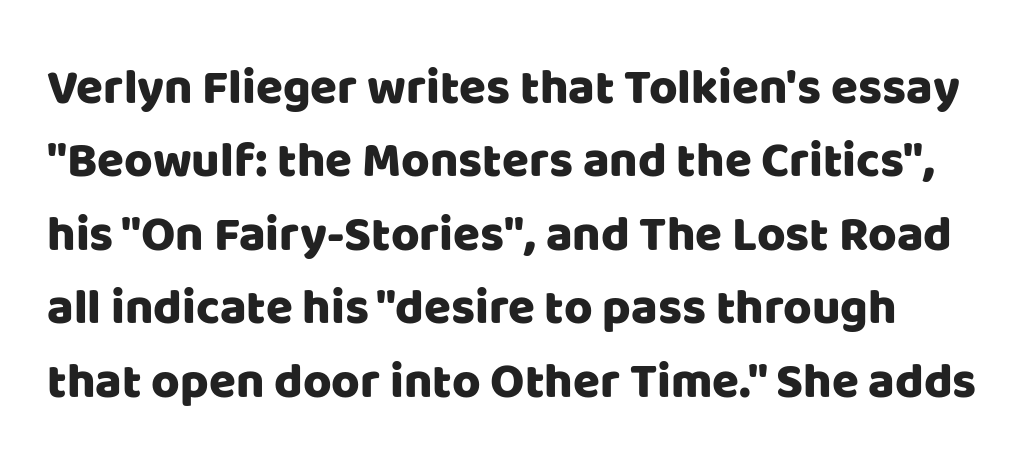
Q: Is the text italic (slanted)? A: No, it is upright.
Q: Is the typeface a serif or a sans-serif typeface? A: Sans-serif.
Q: Is the text underlined? A: No.
Q: Is the spacing between letters normal or unusually wide? A: Normal.
Q: Is the spacing between lines tight, normal or loose? A: Normal.
Q: Width (condensed, normal, or wide)? A: Normal.
Q: Stroke contrast? A: Low.
Q: x-height? A: Large.
Q: Monospaced? A: No.
